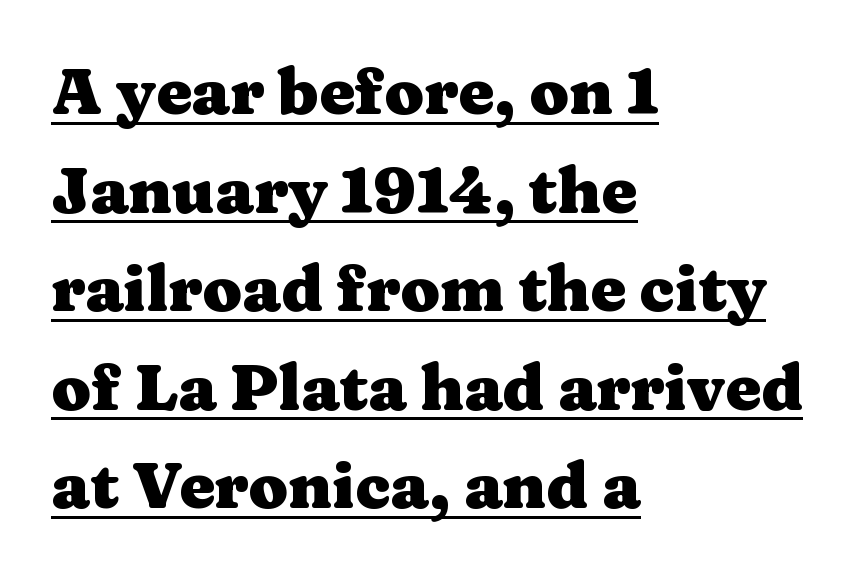
Notice how thick the strokes are: this is what a full bold looks like. If you measured baseline to baseline, you'd find a middling distance. The specimen includes a rule beneath the text block's lines. This rendering employs a face with finishing strokes, i.e., a serif.
